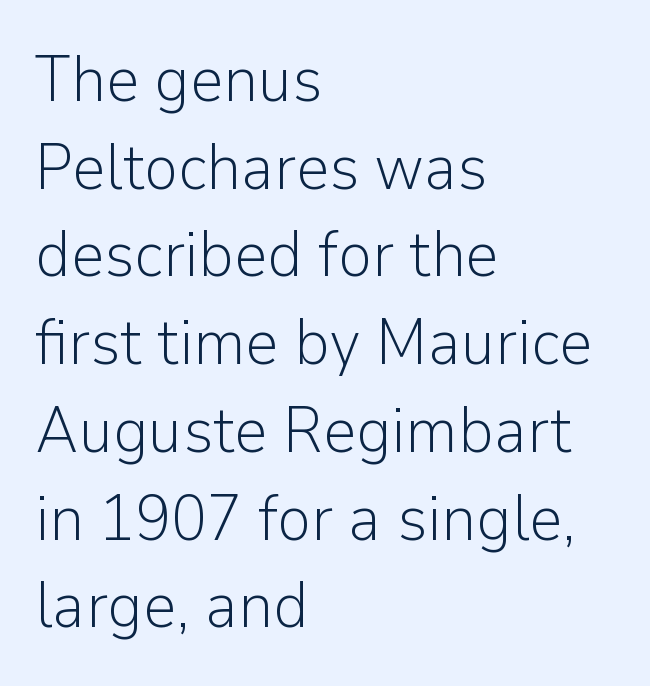
{"serif": "no", "italic": "no", "bold": "no", "weight": "light", "width": "normal", "stroke_contrast": "low", "x_height": "medium", "monospaced": "no", "underline": "no", "align": "left", "line_spacing": "normal", "line_spacing_ratio": 1.35, "letter_spacing": "normal", "letter_spacing_em": 0.0, "glyph_px": 65}
